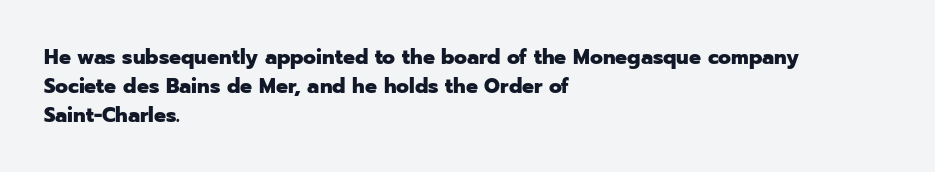
The image shows 21 px bold type, upright; set left-aligned, normal line spacing (1.37x), normal letter spacing, not underlined.
